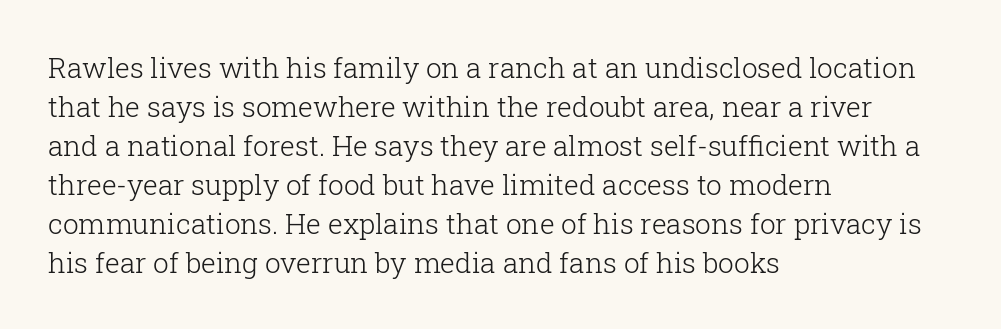
{"serif": "yes", "italic": "no", "bold": "no", "weight": "light", "width": "normal", "stroke_contrast": "low", "x_height": "medium", "monospaced": "no", "underline": "no", "align": "left", "line_spacing": "normal", "line_spacing_ratio": 1.39, "letter_spacing": "normal", "letter_spacing_em": 0.0, "glyph_px": 28}
